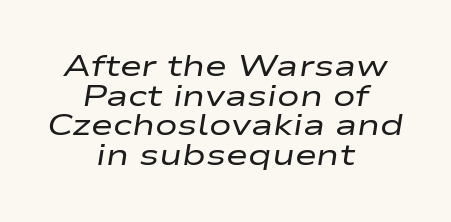
Q: Is the text bold? A: No.
Q: Is the text italic (slanted)? A: Yes, it leans right by about 9 degrees.
Q: Is the text underlined? A: No.
Q: How is the paragraph aligned? A: Centered.
Q: Is the spacing between letters normal or unusually wide? A: Normal.
Q: Is the spacing between lines tight, normal or loose? A: Tight.
Q: Width (condensed, normal, or wide)? A: Wide.
Q: Stroke contrast? A: Low.
Q: x-height? A: Medium.
Q: Monospaced? A: No.
